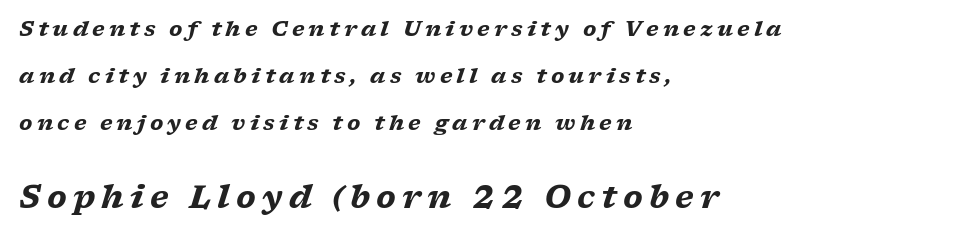
The typeface chosen for these lines features serifs. Observe the lean: these are italic letterforms. Stroke thickness is high; the sample reads as a true bold. The block sitting lower on the canvas is the one with enlarged characters. Which margin do the lines hug? The left one — the right edge is uneven. The leading is generous, giving the passage an open texture.
